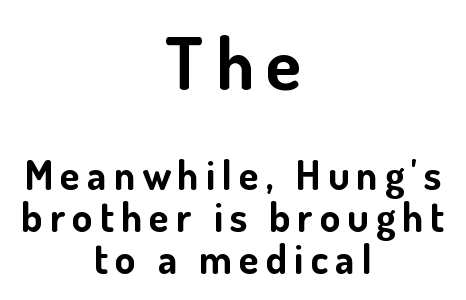
Q: Is the text bold? A: Yes.
Q: Is the text italic (slanted)? A: No, it is upright.
Q: Is the typeface a serif or a sans-serif typeface? A: Sans-serif.
Q: Is the text underlined? A: No.
Q: How is the paragraph aligned? A: Centered.
Q: Is the spacing between lines tight, normal or loose? A: Tight.
Q: Which block of text is set in a larger size, the first (top) or the second (bottom)? A: The first (top) one.
Q: Width (condensed, normal, or wide)? A: Normal.
Q: Stroke contrast? A: Low.
Q: x-height? A: Small.
Q: Monospaced? A: No.
